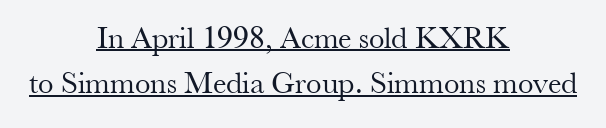
Standard letterfit; no display-style spreading of the glyphs. Leftover space on each line is divided equally before and after the words. Nope, not italic — everything's standing straight. Weight class: somewhere from thin through regular.
